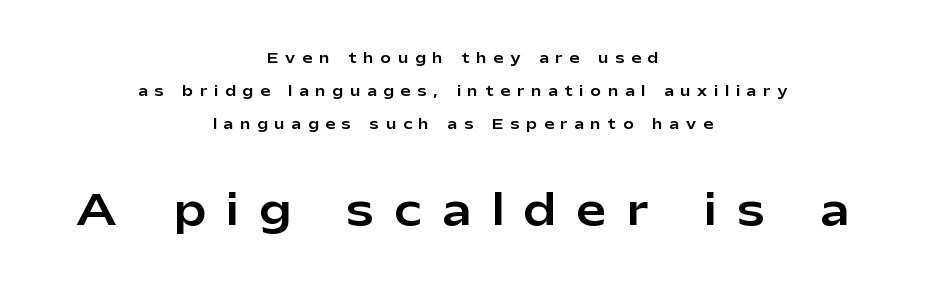
The image shows 42 px sans-serif type, upright; set centered, loose line spacing (2.35x), unusually wide letter spacing (+0.5 em), not underlined; the second (bottom) block is 3.0x larger; low stroke contrast and a medium x-height.
